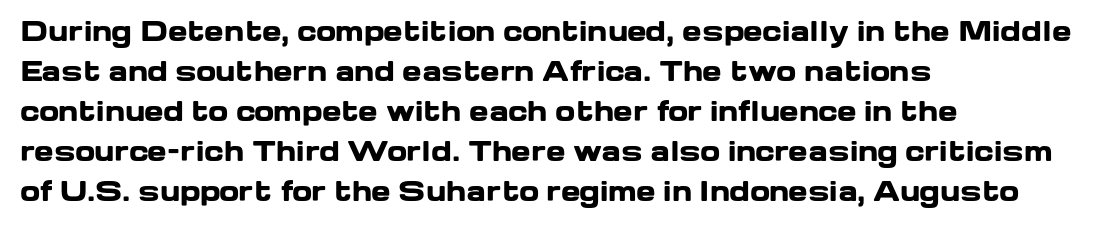
{"italic": "no", "bold": "yes", "underline": "no", "align": "left", "line_spacing": "normal", "line_spacing_ratio": 1.54, "letter_spacing": "normal", "letter_spacing_em": 0.0, "glyph_px": 26}
